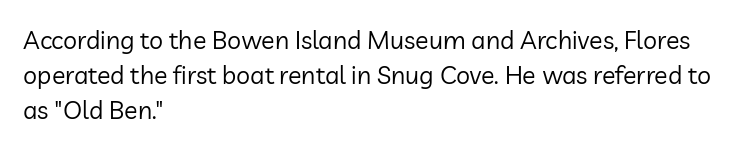
Q: Is the text bold? A: No.
Q: Is the text italic (slanted)? A: No, it is upright.
Q: Is the text underlined? A: No.
Q: How is the paragraph aligned? A: Left-aligned.
Q: Is the spacing between letters normal or unusually wide? A: Normal.
Q: Is the spacing between lines tight, normal or loose? A: Normal.
